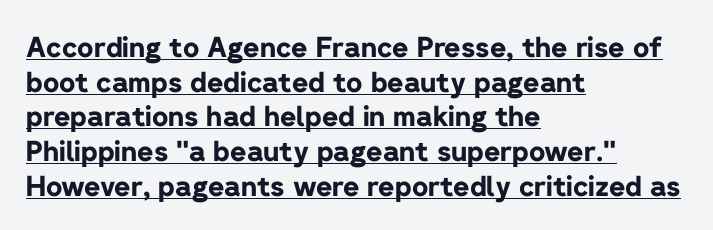
Q: Is the text bold? A: Yes.
Q: Is the text italic (slanted)? A: No, it is upright.
Q: Is the typeface a serif or a sans-serif typeface? A: Sans-serif.
Q: Is the text underlined? A: Yes.
Q: How is the paragraph aligned? A: Left-aligned.
Q: Is the spacing between letters normal or unusually wide? A: Normal.
Q: Width (condensed, normal, or wide)? A: Normal.
Q: Stroke contrast? A: Low.
Q: x-height? A: Medium.
Q: Monospaced? A: No.
